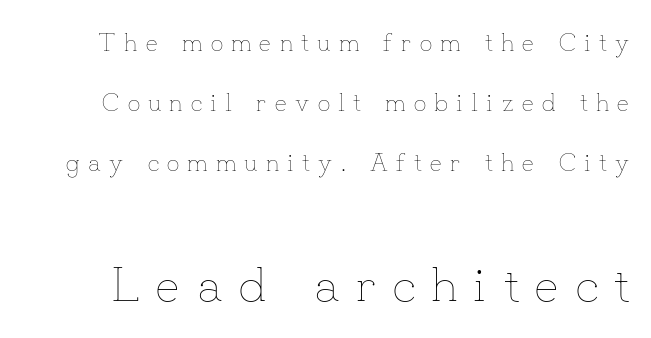
The image shows 50 px thin type, upright; set loose line spacing (2.41x), unusually wide letter spacing (+0.33 em), not underlined; the second (bottom) block is 2.0x larger; low stroke contrast and a small x-height.
